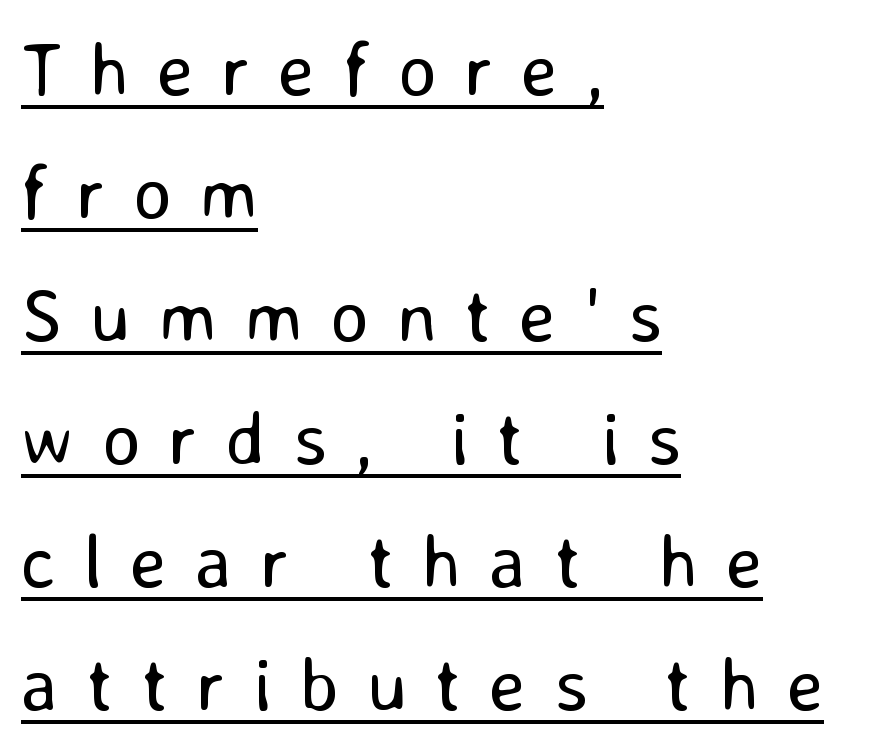
The image shows 75 px regular-weight sans-serif type, upright; set left-aligned, normal line spacing (1.64x), unusually wide letter spacing (+0.37 em), underlined; low stroke contrast and a medium x-height.
